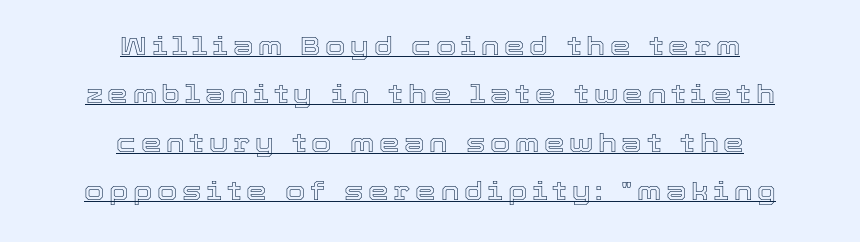
{"italic": "no", "underline": "yes", "align": "center", "line_spacing_ratio": 1.86, "glyph_px": 26}
